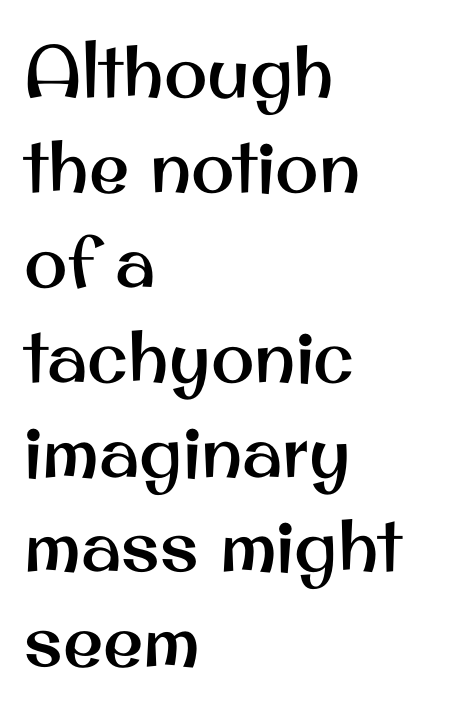
These lines stack with their left ends in a neat column. In terms of leading, this rendering sits right in the middle. What stands out about the letter spacing? Nothing — it is the standard amount. Posture: upright roman. I'd call this a sans setting — the letters go barefoot. A bare baseline throughout the passage.
